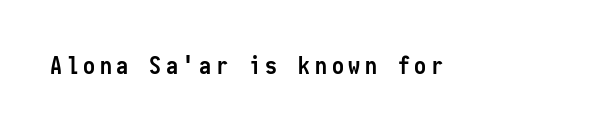
I'd describe the lettering as bold — thick and assertive. Quick note: underline off. It's the straight-up-and-down kind of type.
